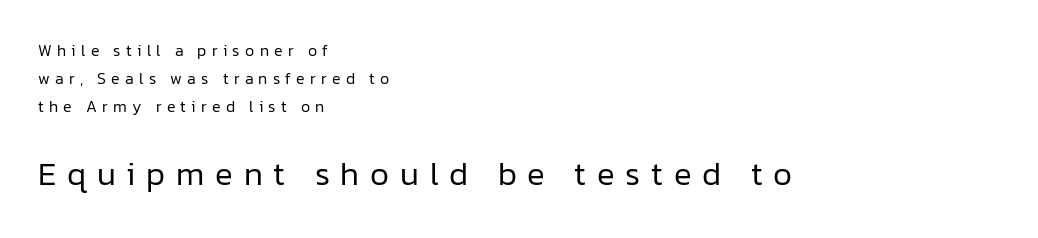
The image shows 33 px regular-weight sans-serif type, upright; set left-aligned, line spacing 1.75x, unusually wide letter spacing (+0.33 em), not underlined; the second (bottom) block is 2.06x larger; low stroke contrast and a medium x-height.
